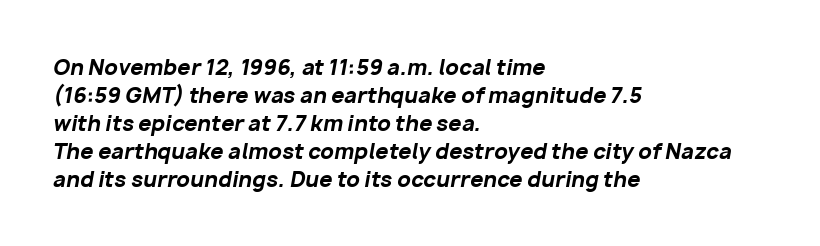
Q: Is the text bold? A: Yes.
Q: Is the text italic (slanted)? A: Yes, it leans right by about 10 degrees.
Q: Is the text underlined? A: No.
Q: How is the paragraph aligned? A: Left-aligned.
Q: Is the spacing between letters normal or unusually wide? A: Normal.
Q: Is the spacing between lines tight, normal or loose? A: Normal.
